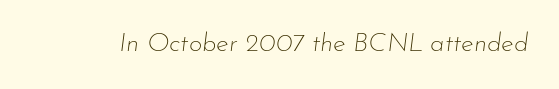
Q: Is the text bold? A: No.
Q: Is the text italic (slanted)? A: Yes, it leans right by about 7 degrees.
Q: Is the text underlined? A: No.
Q: Is the spacing between letters normal or unusually wide? A: Normal.
